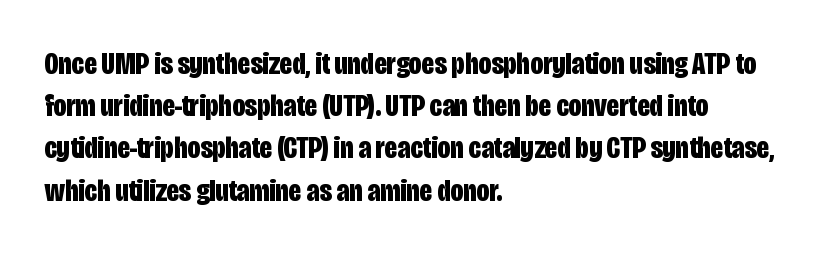
Q: Is the text bold? A: Yes.
Q: Is the text italic (slanted)? A: No, it is upright.
Q: Is the typeface a serif or a sans-serif typeface? A: Sans-serif.
Q: Is the text underlined? A: No.
Q: How is the paragraph aligned? A: Left-aligned.
Q: Is the spacing between letters normal or unusually wide? A: Normal.
Q: Is the spacing between lines tight, normal or loose? A: Normal.
Q: Width (condensed, normal, or wide)? A: Condensed.
Q: Stroke contrast? A: Low.
Q: x-height? A: Large.
Q: Monospaced? A: No.
